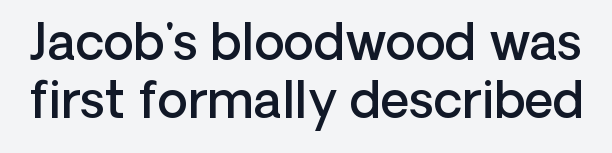
Q: Is the text bold? A: Semi-bold.
Q: Is the text italic (slanted)? A: No, it is upright.
Q: Is the typeface a serif or a sans-serif typeface? A: Sans-serif.
Q: Is the text underlined? A: No.
Q: Is the spacing between letters normal or unusually wide? A: Normal.
Q: Width (condensed, normal, or wide)? A: Normal.
Q: Stroke contrast? A: Low.
Q: x-height? A: Medium.
Q: Monospaced? A: No.
